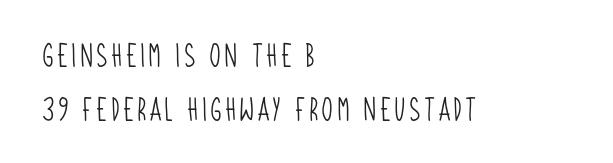
The image shows 24 px text type; set left-aligned, loose line spacing (2.23x), not underlined.
